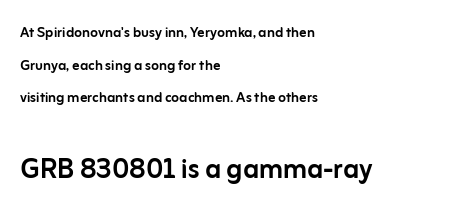
Q: Is the text italic (slanted)? A: No, it is upright.
Q: Is the typeface a serif or a sans-serif typeface? A: Sans-serif.
Q: Is the text underlined? A: No.
Q: How is the paragraph aligned? A: Left-aligned.
Q: Is the spacing between letters normal or unusually wide? A: Normal.
Q: Which block of text is set in a larger size, the first (top) or the second (bottom)? A: The second (bottom) one.
Q: Width (condensed, normal, or wide)? A: Normal.
Q: Stroke contrast? A: Low.
Q: x-height? A: Medium.
Q: Monospaced? A: No.
